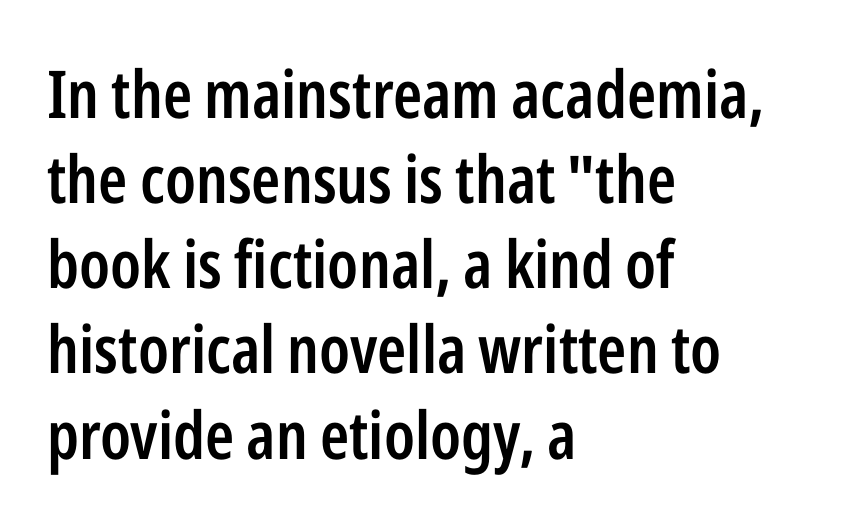
Q: Is the text bold? A: Semi-bold.
Q: Is the text italic (slanted)? A: No, it is upright.
Q: Is the typeface a serif or a sans-serif typeface? A: Sans-serif.
Q: Is the text underlined? A: No.
Q: How is the paragraph aligned? A: Left-aligned.
Q: Is the spacing between letters normal or unusually wide? A: Normal.
Q: Is the spacing between lines tight, normal or loose? A: Normal.
Q: Width (condensed, normal, or wide)? A: Condensed.
Q: Stroke contrast? A: Low.
Q: x-height? A: Medium.
Q: Monospaced? A: No.
